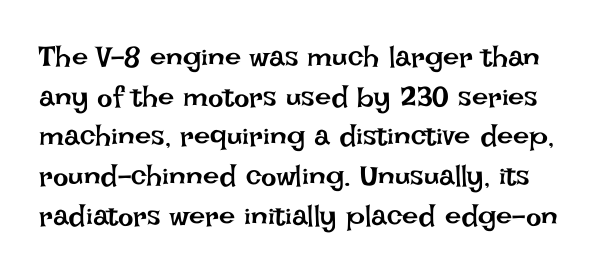
Q: Is the text bold? A: No.
Q: Is the text italic (slanted)? A: No, it is upright.
Q: Is the text underlined? A: No.
Q: Is the spacing between letters normal or unusually wide? A: Normal.
Q: Is the spacing between lines tight, normal or loose? A: Normal.
Q: Width (condensed, normal, or wide)? A: Normal.
Q: Stroke contrast? A: Low.
Q: x-height? A: Large.
Q: Monospaced? A: No.
